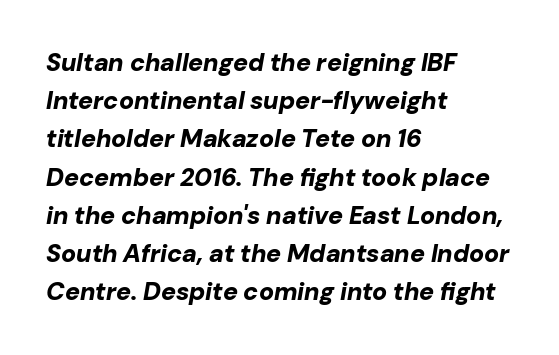
Lines of text with bare space underneath. This is heavy type, rendered in bold. The letters are slanted; this is an italic face. Students, observe: this is what conventionally led text looks like. Horizontally, the lines are justified to the leading edge only. Each word holds together tightly as a unit, with standard inter-letter gaps.
